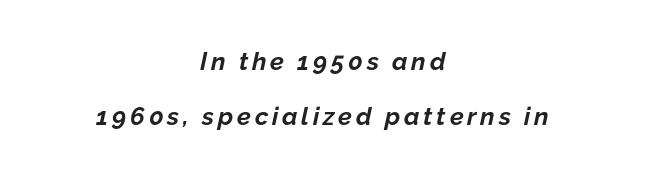
The image shows 25 px bold type, italic (leaning right); set centered, loose line spacing (2.19x), not underlined.
